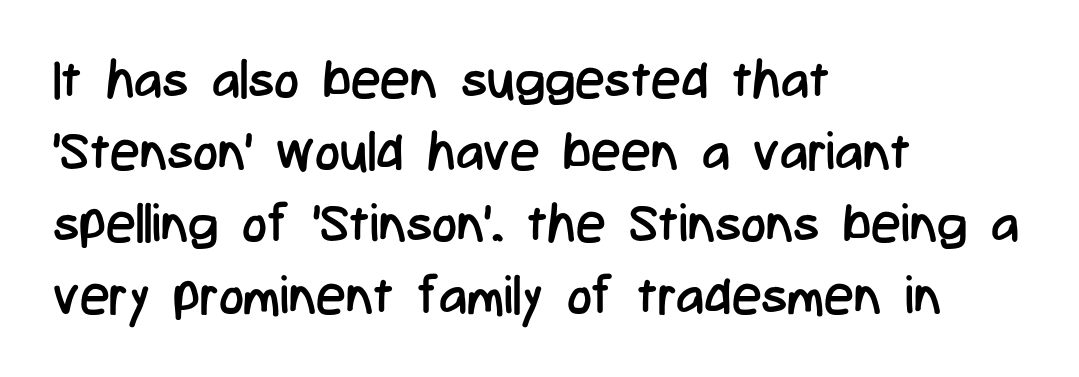
Q: Is the text bold? A: No.
Q: Is the text italic (slanted)? A: No, it is upright.
Q: Is the typeface a serif or a sans-serif typeface? A: Sans-serif.
Q: Is the text underlined? A: No.
Q: How is the paragraph aligned? A: Left-aligned.
Q: Is the spacing between letters normal or unusually wide? A: Normal.
Q: Is the spacing between lines tight, normal or loose? A: Normal.
Q: Width (condensed, normal, or wide)? A: Condensed.
Q: Stroke contrast? A: Low.
Q: x-height? A: Medium.
Q: Monospaced? A: No.
